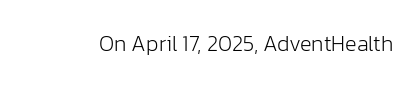
Q: Is the text bold? A: No.
Q: Is the text italic (slanted)? A: No, it is upright.
Q: Is the text underlined? A: No.
Q: Is the spacing between letters normal or unusually wide? A: Normal.
